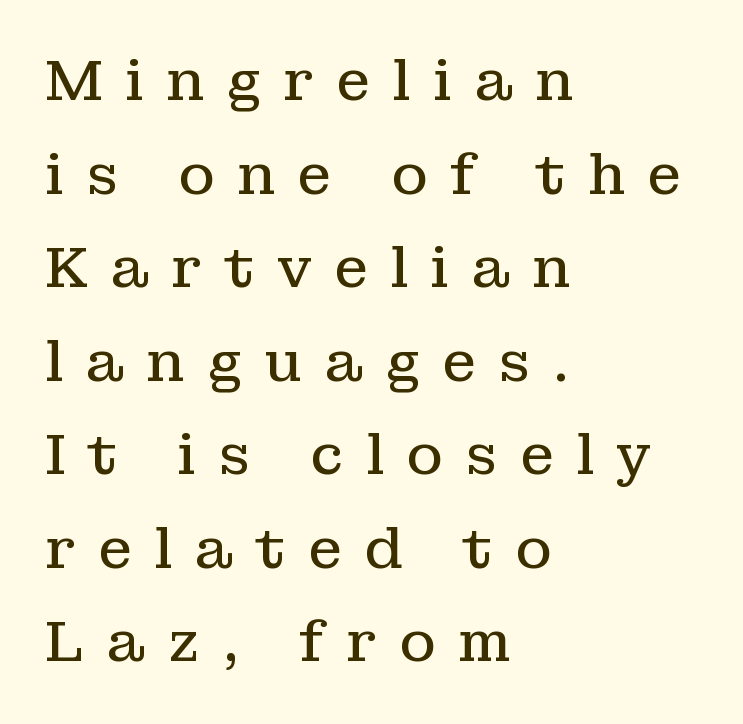
Compared with a typical body face, this is equally light or lighter still. The compositor pushed each line to the left boundary. The rendering shows small feet on the letterforms — a serif design. Vertical spacing — default. Ascenders rise straight up at ninety degrees.
